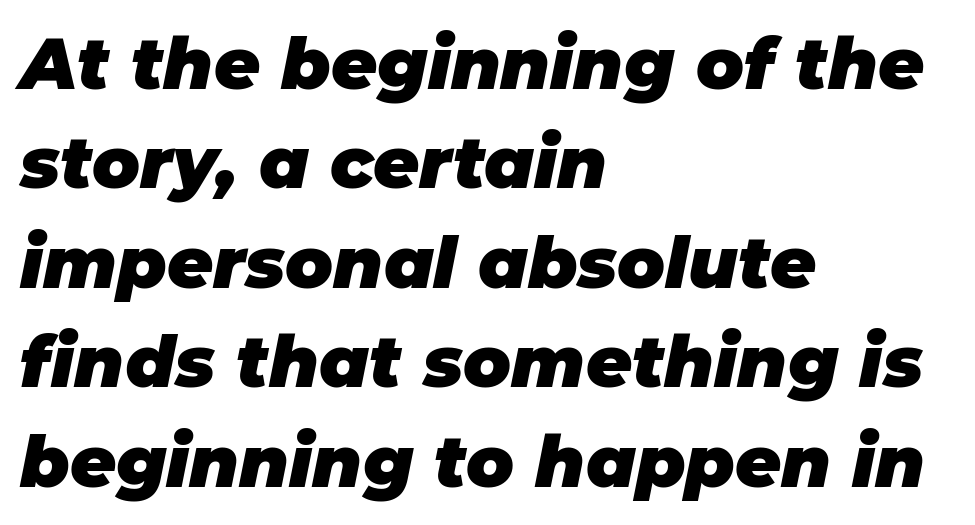
{"italic": "yes", "lean": "right", "slant_degrees": 11, "bold": "yes", "weight": "heavy", "width": "normal", "stroke_contrast": "low", "x_height": "large", "monospaced": "no", "underline": "no", "align": "left", "line_spacing": "normal", "line_spacing_ratio": 1.4, "letter_spacing": "normal", "letter_spacing_em": 0.0, "glyph_px": 71}
